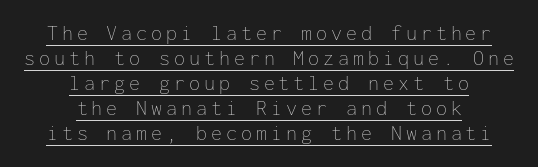
The image shows 22 px text type, upright; set centered, tight line spacing (1.14x), underlined.
